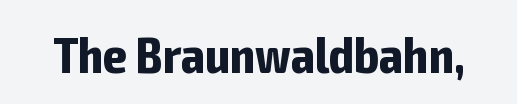
Q: Is the text bold? A: Yes.
Q: Is the text italic (slanted)? A: No, it is upright.
Q: Is the typeface a serif or a sans-serif typeface? A: Sans-serif.
Q: Is the text underlined? A: No.
Q: Is the spacing between letters normal or unusually wide? A: Normal.
Q: Width (condensed, normal, or wide)? A: Condensed.
Q: Stroke contrast? A: Low.
Q: x-height? A: Medium.
Q: Monospaced? A: No.
